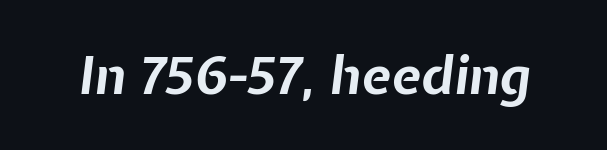
The image shows 53 px bold type, italic (leaning right); set normal letter spacing, not underlined; low stroke contrast and a medium x-height.
